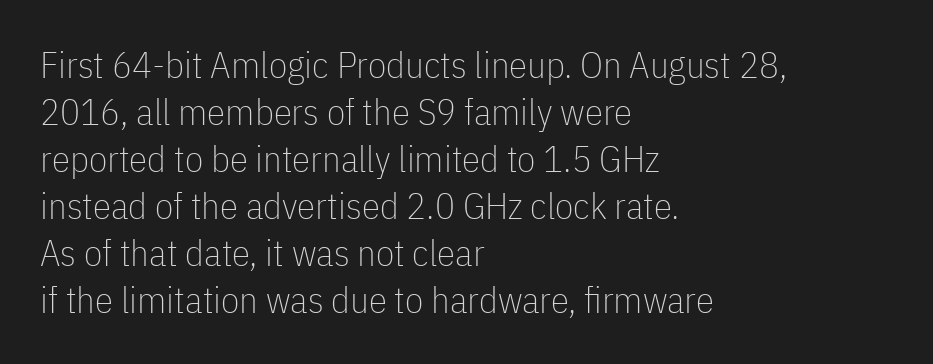
The image shows 37 px thin, condensed sans-serif type, upright; set left-aligned, normal line spacing (1.27x), normal letter spacing, not underlined; low stroke contrast and a medium x-height.
